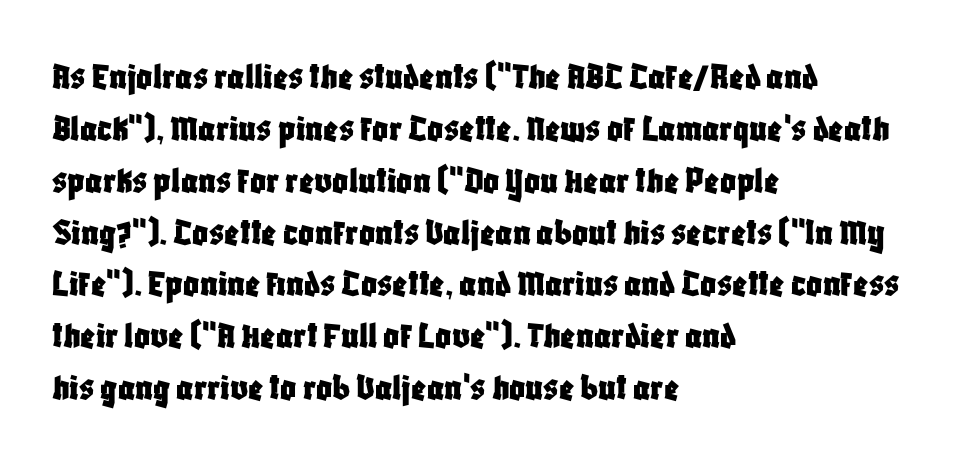
Q: Is the text italic (slanted)? A: No, it is upright.
Q: Is the typeface a serif or a sans-serif typeface? A: Sans-serif.
Q: Is the text underlined? A: No.
Q: How is the paragraph aligned? A: Left-aligned.
Q: Is the spacing between letters normal or unusually wide? A: Normal.
Q: Is the spacing between lines tight, normal or loose? A: Normal.
Q: Width (condensed, normal, or wide)? A: Condensed.
Q: Stroke contrast? A: Low.
Q: x-height? A: Large.
Q: Monospaced? A: No.
